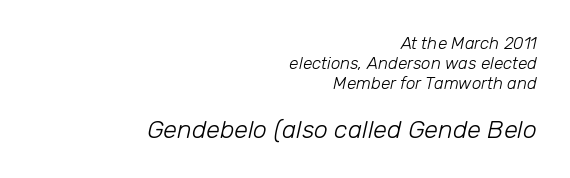
{"italic": "yes", "lean": "right", "slant_degrees": 12, "bold": "no", "underline": "no", "align": "right", "line_spacing_ratio": 1.19, "letter_spacing": "normal", "letter_spacing_em": 0.0, "larger_block": "second", "size_ratio": 1.47, "glyph_px": 25}
